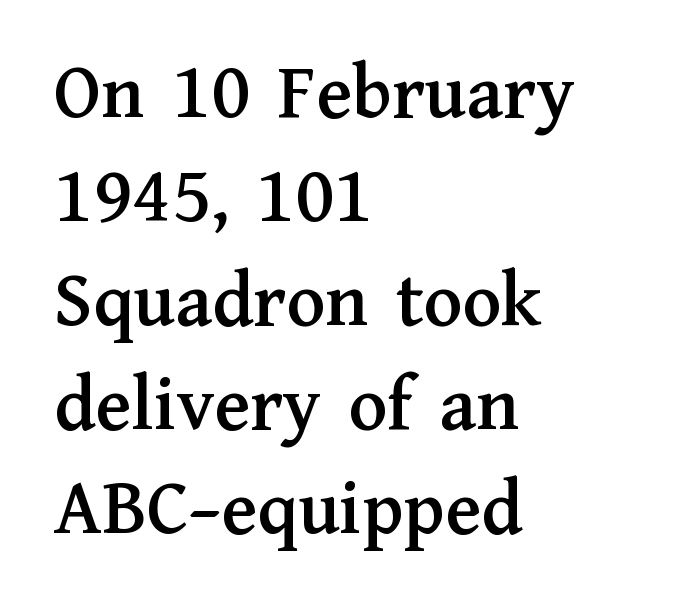
The image shows 80 px serif type, upright; set left-aligned, normal line spacing (1.3x), normal letter spacing, not underlined; medium stroke contrast and a medium x-height.
